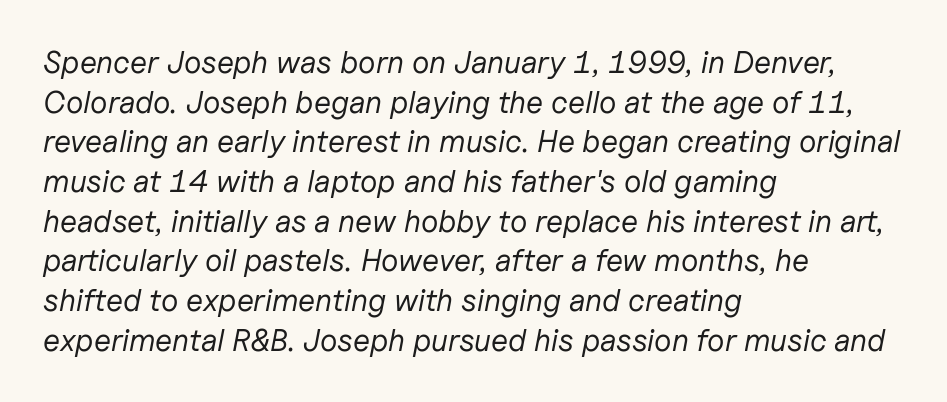
{"italic": "yes", "lean": "right", "slant_degrees": 11, "bold": "no", "weight": "regular", "width": "normal", "stroke_contrast": "low", "x_height": "medium", "monospaced": "no", "underline": "no", "align": "left", "line_spacing": "normal", "line_spacing_ratio": 1.28, "letter_spacing": "normal", "letter_spacing_em": 0.0, "glyph_px": 31}
